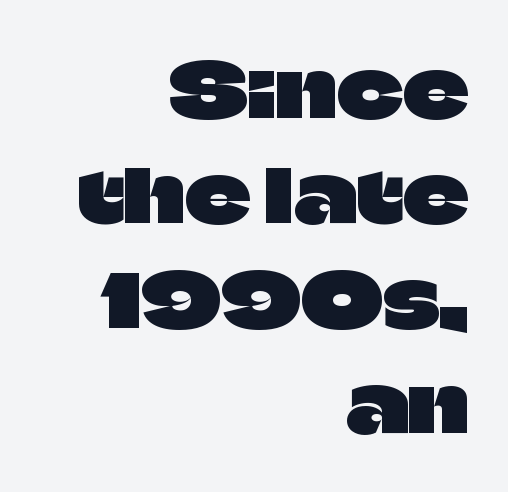
Unlike a traditional serif, this face leaves its strokes unadorned. Proportional: the letters do not fall into vertical columns. One-word summary of the alignment: right. The space directly below the letters is spotless.
